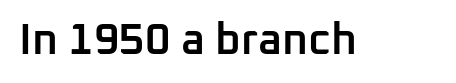
{"serif": "no", "italic": "no", "bold": "semi", "weight": "semibold", "width": "normal", "stroke_contrast": "low", "x_height": "medium", "monospaced": "no", "underline": "no", "letter_spacing": "normal", "letter_spacing_em": 0.0, "glyph_px": 44}
